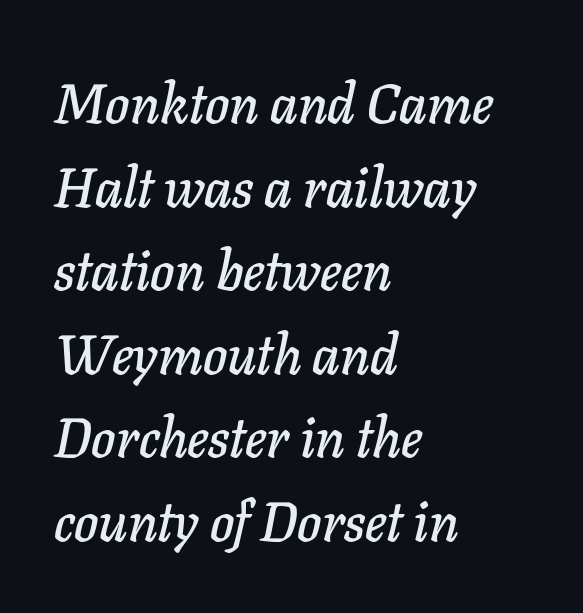
Q: Is the text italic (slanted)? A: Yes, it leans right by about 11 degrees.
Q: Is the text underlined? A: No.
Q: How is the paragraph aligned? A: Left-aligned.
Q: Is the spacing between letters normal or unusually wide? A: Normal.
Q: Is the spacing between lines tight, normal or loose? A: Normal.
Q: Width (condensed, normal, or wide)? A: Normal.
Q: Stroke contrast? A: Low.
Q: x-height? A: Medium.
Q: Monospaced? A: No.
